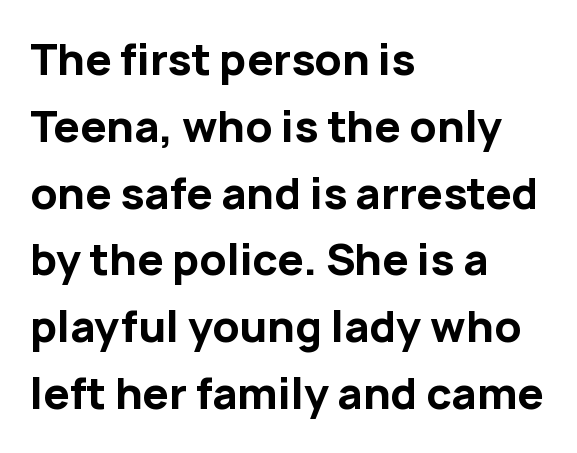
Weight: bold. Clear beneath every line of the passage. Rows of type keep a routine distance in the vertical direction. If you drew a line through each stem, it would be perfectly vertical. Each word holds together tightly as a unit, with standard inter-letter gaps.
